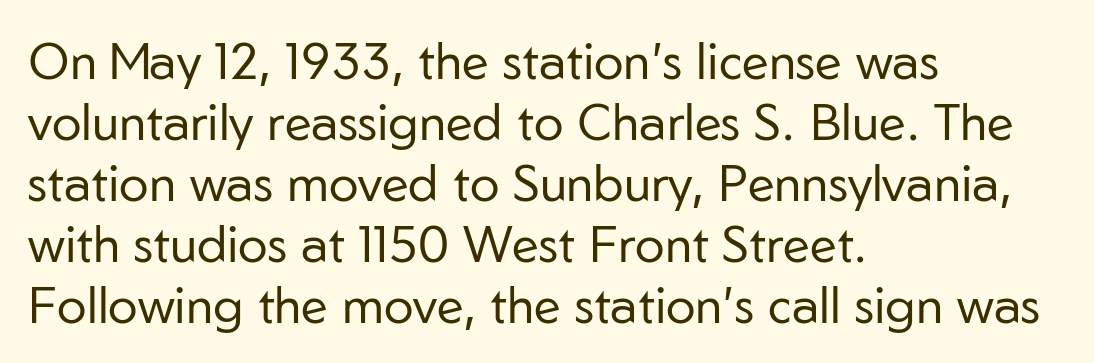
Every character sits straight up, as roman type does. Clear beneath every line of the passage. Examine the stroke ends and you'll find no serifs. Students, note that the glyphs here touch the page at normal intervals. The rendering uses natural spacing where letterforms have individual widths. Letters have the restrained weight of plain body copy at most.
